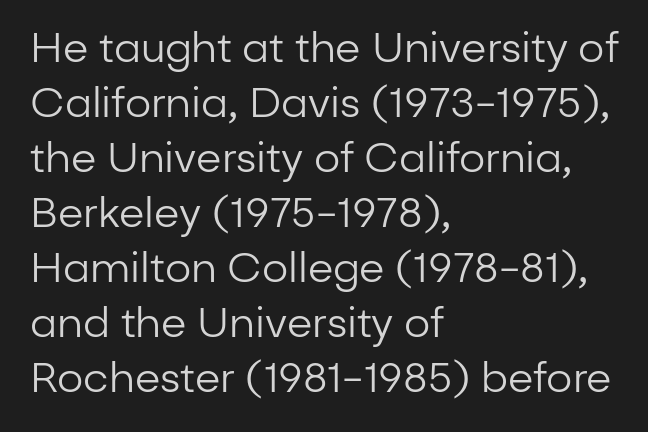
Typographically, this falls in the sans-serif category. This sample uses plain, unmodified letter spacing. Regular leading. Casual observation: everything's shoved over to the left. These lines were composed using upright roman letters.
